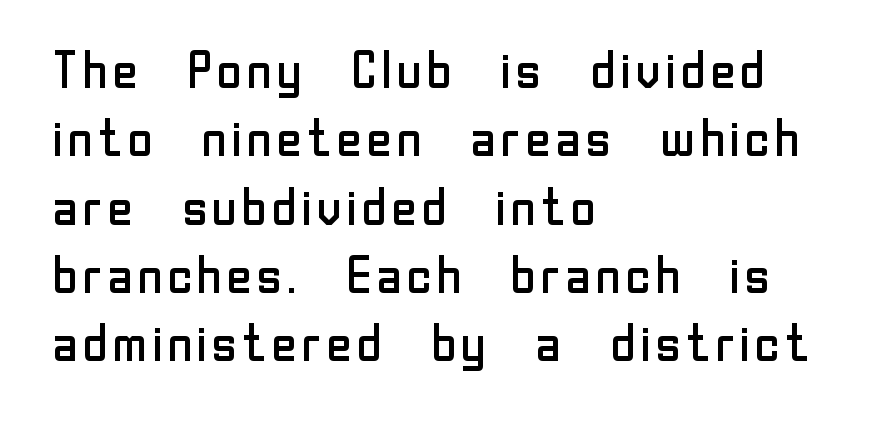
The image shows 51 px regular-weight sans-serif type, upright; set left-aligned, normal line spacing (1.34x), normal letter spacing, not underlined; low stroke contrast and a medium x-height.
